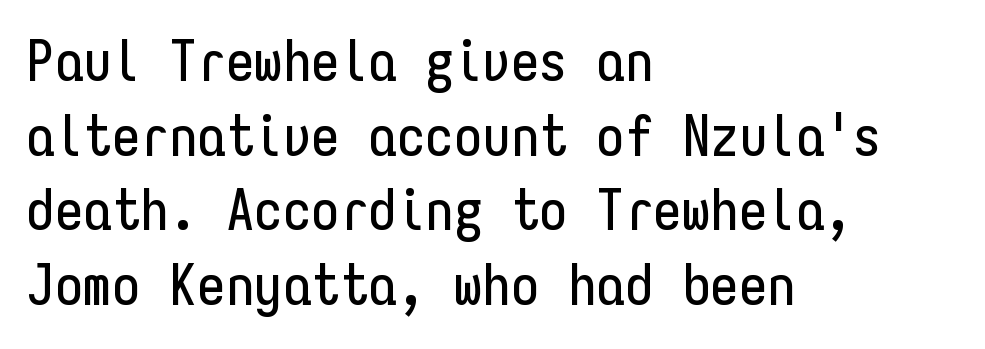
{"serif": "no", "italic": "no", "width": "condensed", "stroke_contrast": "low", "x_height": "medium", "monospaced": "yes", "underline": "no", "align": "left", "line_spacing": "normal", "line_spacing_ratio": 1.31, "letter_spacing": "normal", "letter_spacing_em": 0.0, "glyph_px": 57}
